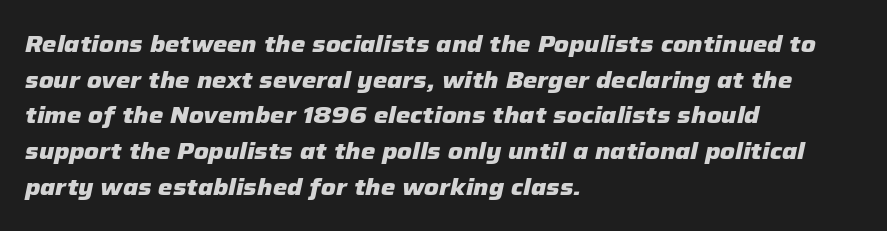
Tracking value appears to be zero — textbook default spacing. Casual observation: everything's shoved over to the left. In terms of leading, this rendering sits right in the middle. An italicized treatment has been applied to the whole sample.
